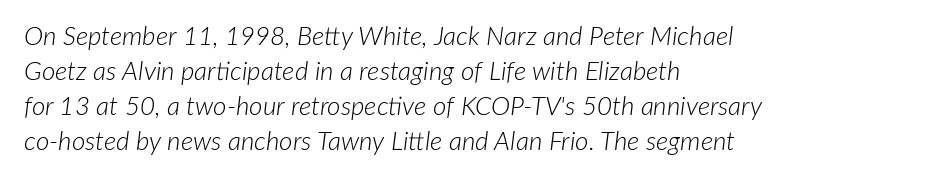
Q: Is the text bold? A: No.
Q: Is the text italic (slanted)? A: Yes, it leans right by about 7 degrees.
Q: Is the text underlined? A: No.
Q: How is the paragraph aligned? A: Left-aligned.
Q: Is the spacing between letters normal or unusually wide? A: Normal.
Q: Is the spacing between lines tight, normal or loose? A: Normal.
